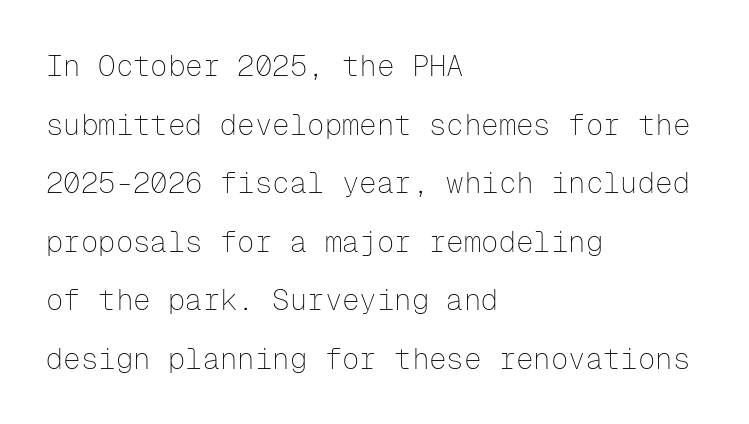
Think of a typewriter: that constant character pitch is what you see here. Each row of text sits above clean, open space. Short note: letters normally spaced. The rendering shows plain stroke endings on the letterforms — a sans-serif design. The ragged edge is on the right, which tells us the setting is flush left.
